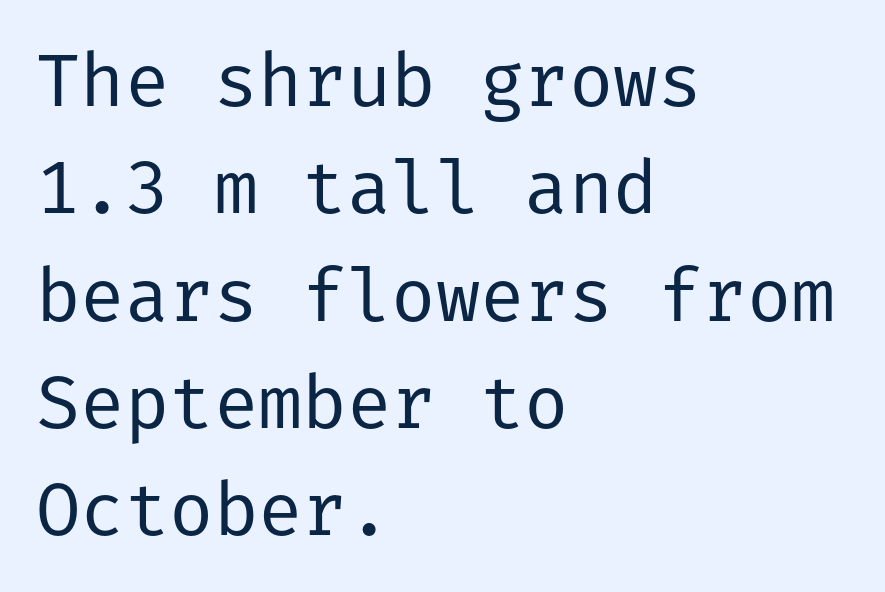
Decoration check: the copy has no underline. On a weight scale, this lands at 450 or below. Baseline-to-baseline distance is the conventional proportion of letter height. This rendering leaves character spacing at its baseline value. This is sans-serif lettering, the kind often seen on screens and signage. Reading down the block, your eye returns to a fixed left position each line.
